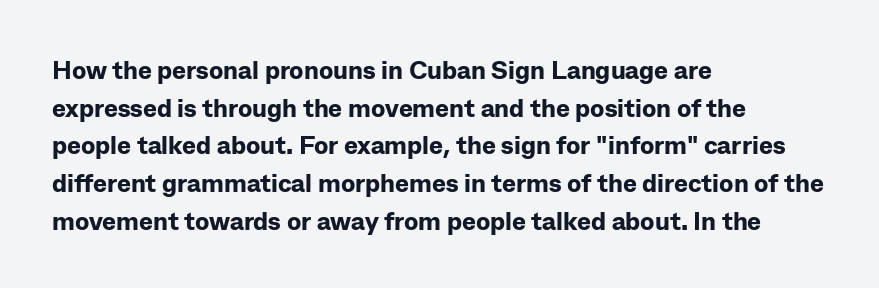
The image shows 26 px bold type, upright; set left-aligned, normal line spacing (1.45x), normal letter spacing, not underlined.
